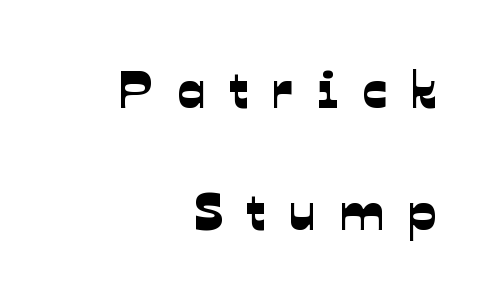
The image shows 52 px sans-serif type; set right-aligned, loose line spacing (2.34x), unusually wide letter spacing (+0.46 em), not underlined; low stroke contrast and a medium x-height.
